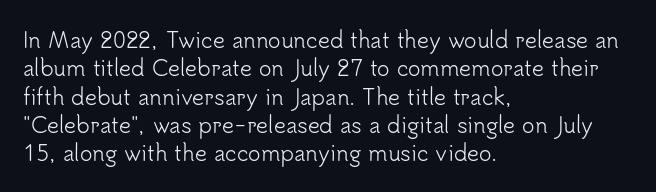
{"italic": "no", "bold": "no", "underline": "no", "align": "left", "line_spacing": "normal", "line_spacing_ratio": 1.35, "letter_spacing": "normal", "letter_spacing_em": 0.0, "glyph_px": 21}
